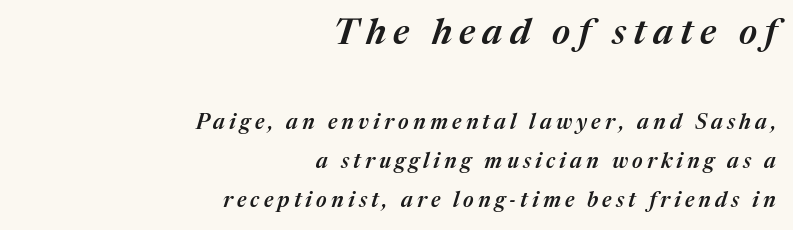
The image shows 36 px semibold type, italic (leaning right); set right-aligned, line spacing 1.86x, unusually wide letter spacing (+0.2 em), not underlined; the first (top) block is 1.71x larger; medium stroke contrast and a medium x-height.
